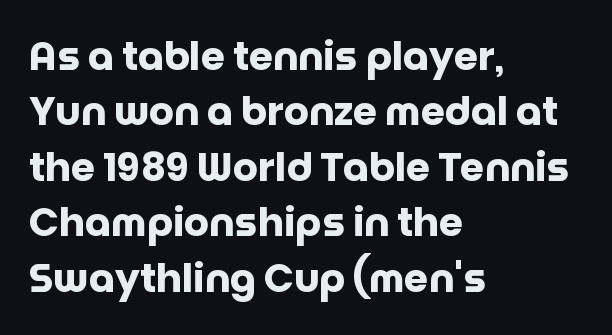
The block of text has a typical density, with ordinary space between rows. The rendering uses natural spacing where letterforms have individual widths. Notice how thick the strokes are: this is what a full bold looks like. No italicization has been applied; the sample stays upright. Regarding serifs, this sample does without them.
